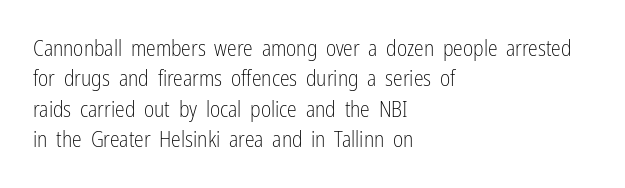
The image shows 22 px text type, upright; set left-aligned, normal line spacing (1.38x), normal letter spacing, not underlined.
